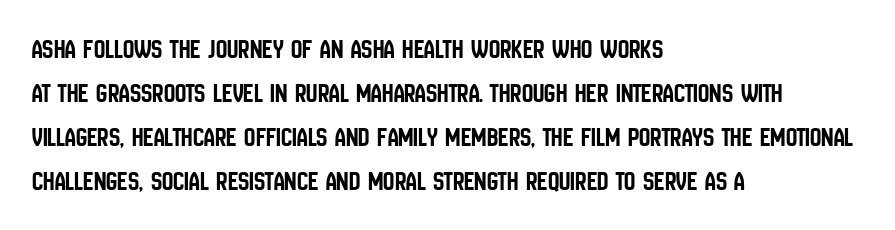
Q: Is the text italic (slanted)? A: No, it is upright.
Q: Is the typeface a serif or a sans-serif typeface? A: Sans-serif.
Q: Is the text underlined? A: No.
Q: How is the paragraph aligned? A: Left-aligned.
Q: Is the spacing between letters normal or unusually wide? A: Normal.
Q: Is the spacing between lines tight, normal or loose? A: Normal.
Q: Width (condensed, normal, or wide)? A: Condensed.
Q: Stroke contrast? A: Low.
Q: x-height? A: Large.
Q: Monospaced? A: No.
